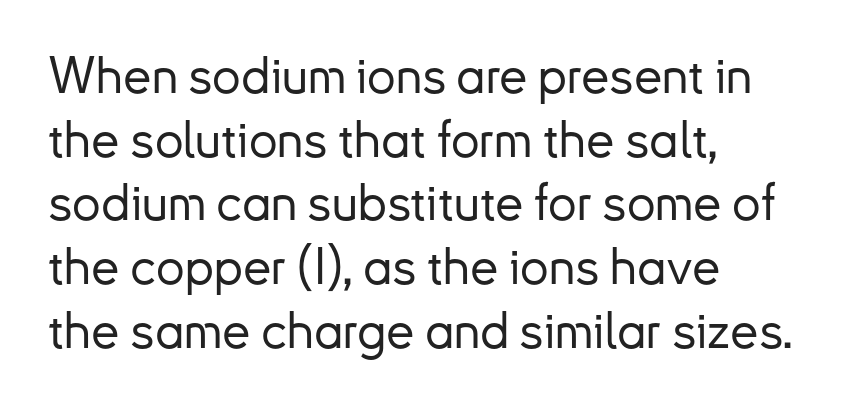
{"serif": "no", "italic": "no", "width": "normal", "stroke_contrast": "low", "x_height": "small", "monospaced": "no", "underline": "no", "align": "left", "line_spacing": "normal", "line_spacing_ratio": 1.25, "letter_spacing": "normal", "letter_spacing_em": 0.0, "glyph_px": 51}
